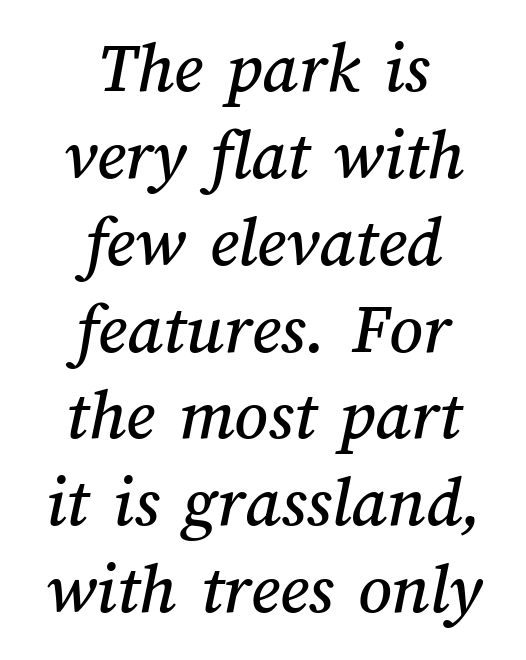
These lines stack symmetrically, like a column narrowing and widening about its center. The rendering keeps characters at their native spacing. The area under the type is left untouched. Varying glyph widths throughout — classic text-font behaviour.
